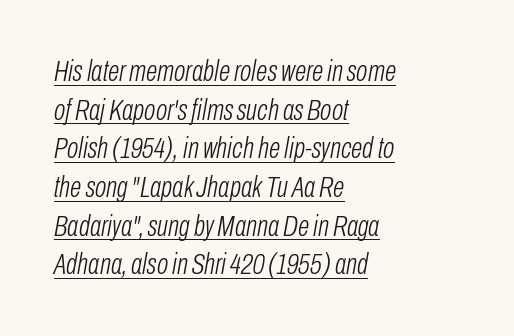
The image shows 30 px light, condensed type, italic (leaning right); set left-aligned, normal line spacing (1.29x), normal letter spacing, underlined; low stroke contrast and a medium x-height.
